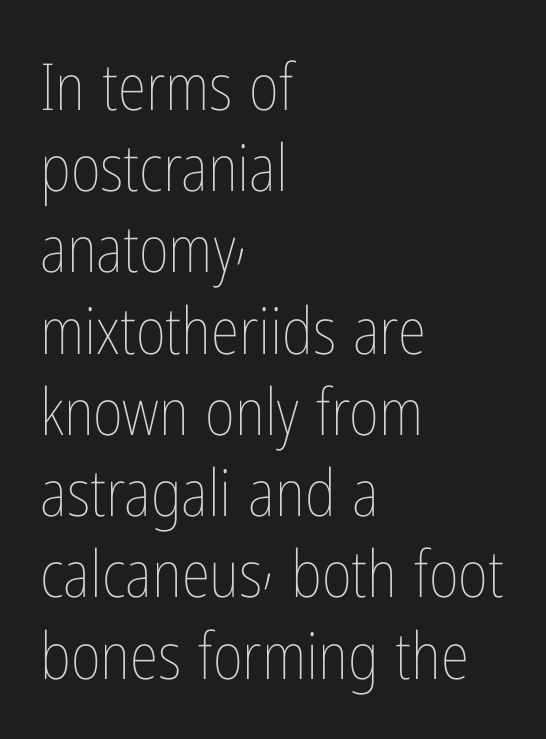
The image shows 65 px thin, condensed type, upright; set left-aligned, normal line spacing (1.25x), normal letter spacing, not underlined; low stroke contrast and a medium x-height.
